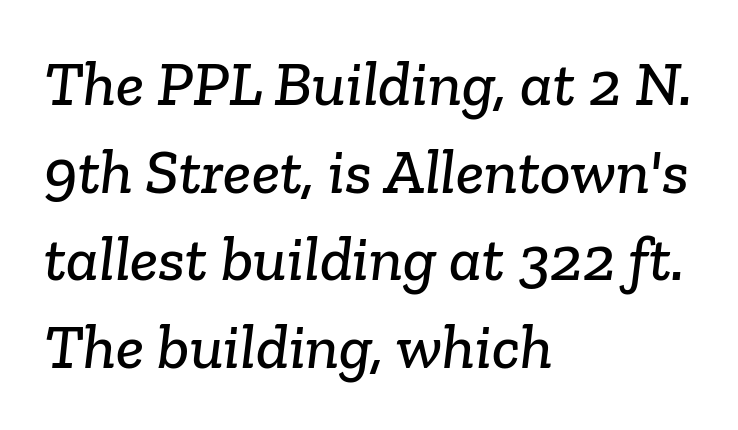
Q: Is the typeface a serif or a sans-serif typeface? A: Serif.
Q: Is the text underlined? A: No.
Q: How is the paragraph aligned? A: Left-aligned.
Q: Is the spacing between letters normal or unusually wide? A: Normal.
Q: Is the spacing between lines tight, normal or loose? A: Normal.
Q: Width (condensed, normal, or wide)? A: Normal.
Q: Stroke contrast? A: Low.
Q: x-height? A: Medium.
Q: Monospaced? A: No.
